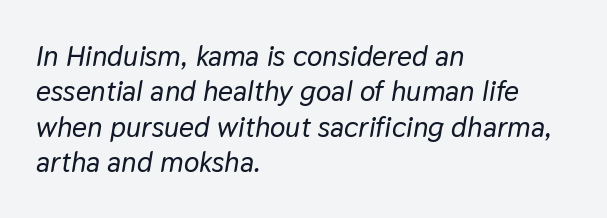
The image shows 29 px text type, italic (leaning right); set left-aligned, line spacing 1.22x, normal letter spacing, not underlined; low stroke contrast and a medium x-height.
